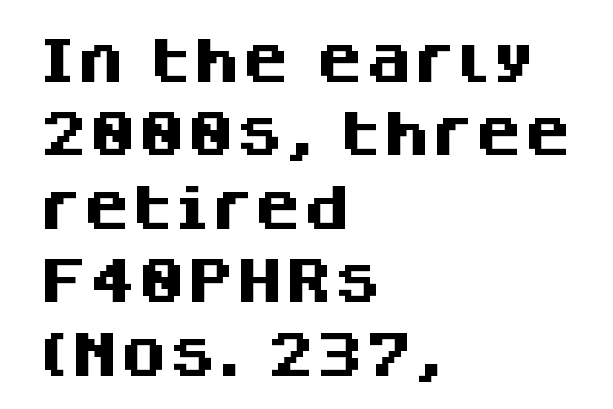
You could call the tracking neutral — neither tight nor loose. Leftover space on each line is placed entirely after the last word. Weight: bold. The letters advance in unequal steps, a hallmark of proportional type. Regular leading. Just letters on the line, the space beneath them empty.
